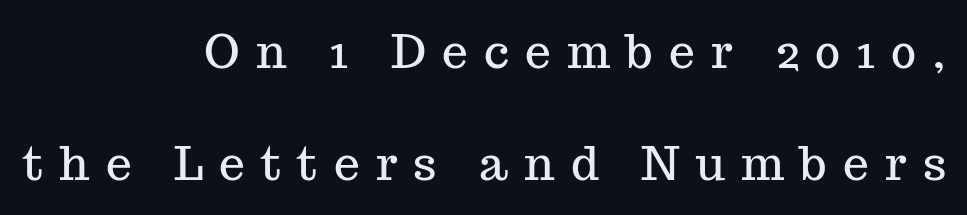
The image shows 46 px serif type, upright; set right-aligned, loose line spacing (2.44x), unusually wide letter spacing (+0.35 em), not underlined; medium stroke contrast and a medium x-height.
